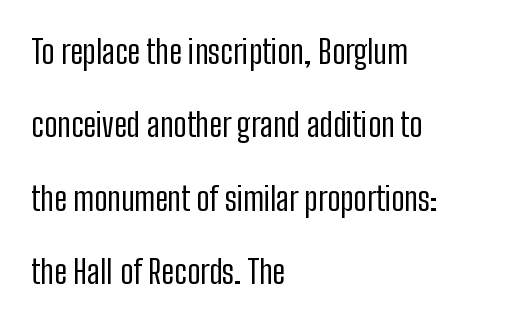
The baseline area is clear. The passage shown is not bold in any degree. The passage shown is typeset with a sans-serif family. The lettering holds an erect, upright posture throughout. Spacing verdict: proportional, widths tailored to each character.
